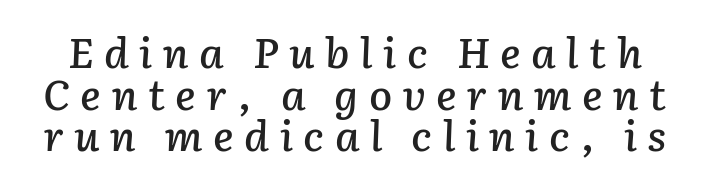
Q: Is the text italic (slanted)? A: Yes, it leans right by about 2 degrees.
Q: Is the text underlined? A: No.
Q: Is the spacing between letters normal or unusually wide? A: Unusually wide.
Q: Is the spacing between lines tight, normal or loose? A: Tight.
Q: Width (condensed, normal, or wide)? A: Normal.
Q: Stroke contrast? A: Low.
Q: x-height? A: Medium.
Q: Monospaced? A: No.
